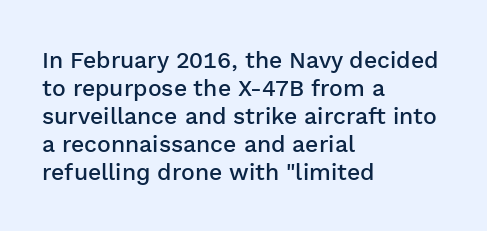
Alignment: flush left. Short note: letters normally spaced. The space directly below the letters is spotless. It's the straight-up-and-down kind of type. Stroke thickness is moderately raised; the sample reads as semibold.
